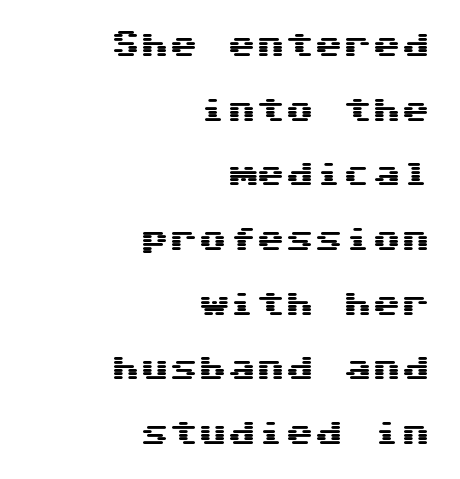
Every character sits straight up, as roman type does. Bare-footed words on every line. Line ends are locked; line starts wander. The font family rendered here belongs to the sans-serif group. Successive baselines arrive slowly, with a big drop between each. This rendering leaves character spacing at its baseline value.
